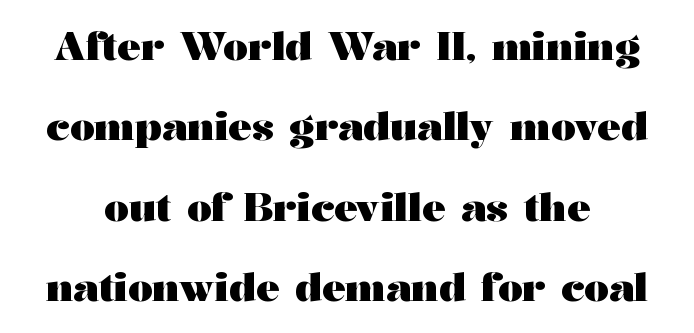
Q: Is the text bold? A: Yes.
Q: Is the text italic (slanted)? A: No, it is upright.
Q: Is the typeface a serif or a sans-serif typeface? A: Serif.
Q: Is the text underlined? A: No.
Q: Is the spacing between letters normal or unusually wide? A: Normal.
Q: Is the spacing between lines tight, normal or loose? A: Loose.
Q: Width (condensed, normal, or wide)? A: Wide.
Q: Stroke contrast? A: Medium.
Q: x-height? A: Medium.
Q: Monospaced? A: No.
